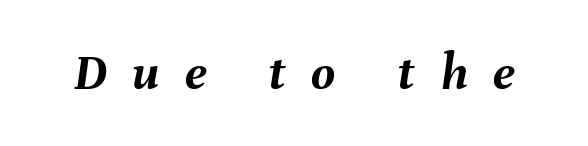
The image shows 52 px semibold type, italic (leaning right); set unusually wide letter spacing (+0.49 em), not underlined; medium stroke contrast and a medium x-height.
